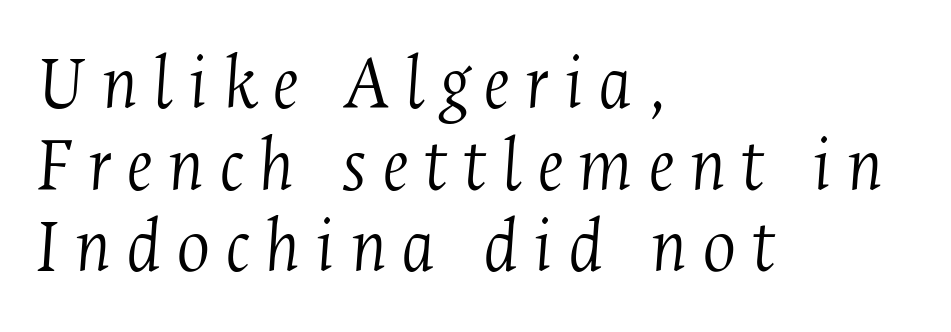
The whole block is typeset with a tilt. This sample uses a serif face. Students, observe: this is what under-led, compact text looks like. The letters advance in unequal steps, a hallmark of proportional type. The glyphs are unaccompanied by any horizontal stroke below them. Horizontally, the lines are justified to the leading edge only.
